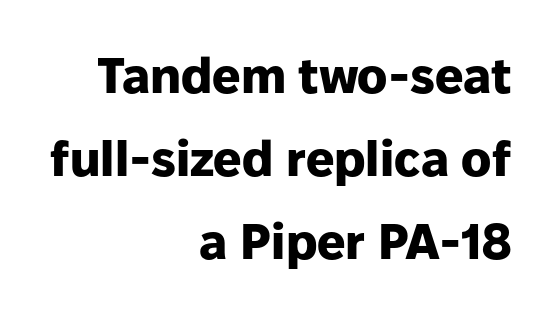
Q: Is the text bold? A: Yes.
Q: Is the text italic (slanted)? A: No, it is upright.
Q: Is the typeface a serif or a sans-serif typeface? A: Sans-serif.
Q: Is the text underlined? A: No.
Q: How is the paragraph aligned? A: Right-aligned.
Q: Is the spacing between letters normal or unusually wide? A: Normal.
Q: Is the spacing between lines tight, normal or loose? A: Normal.
Q: Width (condensed, normal, or wide)? A: Normal.
Q: Stroke contrast? A: Low.
Q: x-height? A: Medium.
Q: Monospaced? A: No.
